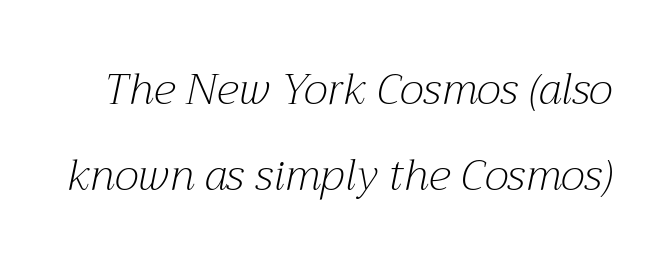
Note the varied advance widths — an 'i' is clearly narrower than an 'm'. Does the type have serifs? Yes, each stem ends in a small foot. Standard letterfit; no display-style spreading of the glyphs. Vertically, the passage feels expansive, rows floating well apart. Rule under the text: the space is simply empty.
